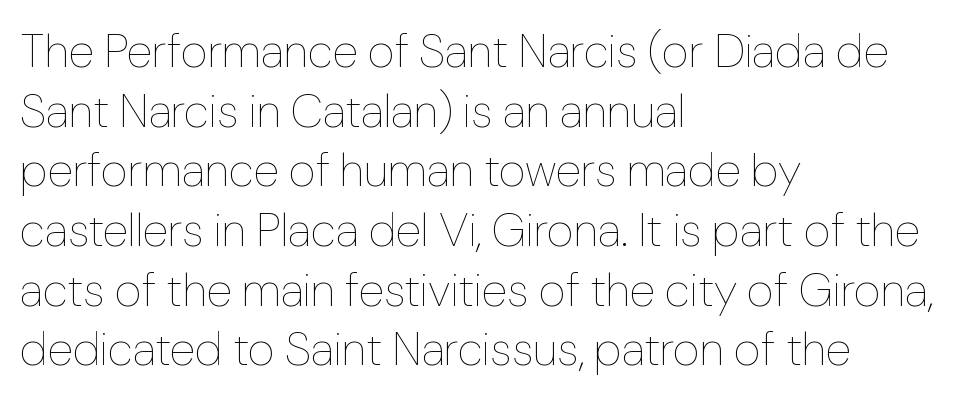
Plain, unruled lines of type. Proportional: the letters do not fall into vertical columns. Tracking value appears to be zero — textbook default spacing. In terms of leading, this rendering sits right in the middle. Every character sits straight up, as roman type does. A quiet, ordinary-to-light weight characterises the typeface.
